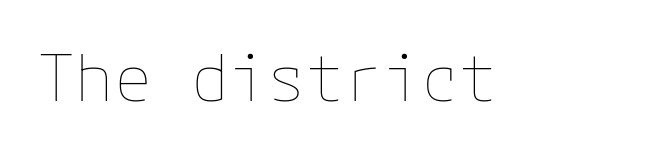
Q: Is the text bold? A: No.
Q: Is the text italic (slanted)? A: No, it is upright.
Q: Is the text underlined? A: No.
Q: Is the spacing between letters normal or unusually wide? A: Normal.
Q: Width (condensed, normal, or wide)? A: Normal.
Q: Stroke contrast? A: Low.
Q: x-height? A: Medium.
